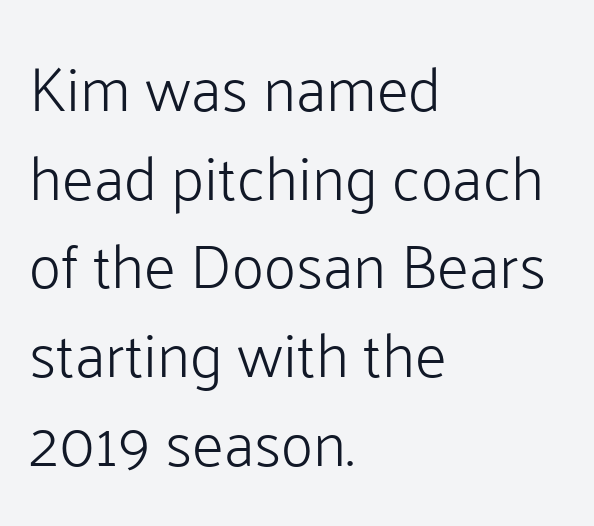
{"serif": "no", "italic": "no", "bold": "no", "weight": "light", "width": "normal", "stroke_contrast": "low", "x_height": "medium", "monospaced": "no", "underline": "no", "align": "left", "line_spacing": "normal", "line_spacing_ratio": 1.43, "letter_spacing": "normal", "letter_spacing_em": 0.0, "glyph_px": 62}
